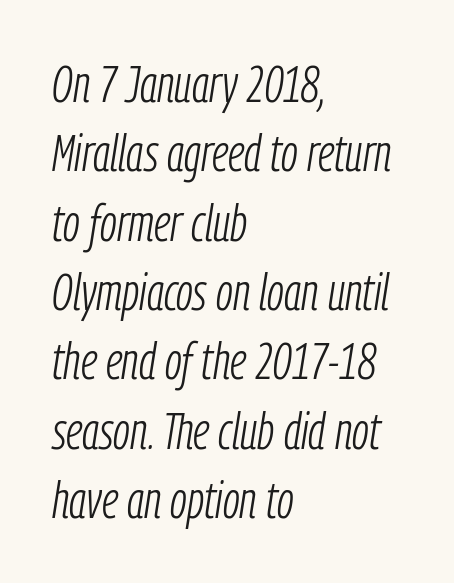
Every row of glyphs begins at an identical x-position on the left. Regarding leading, the lines here are spaced in the standard way. The passage shown is typed in a proportional face where columns would drift. Descenders hang freely into open space.
